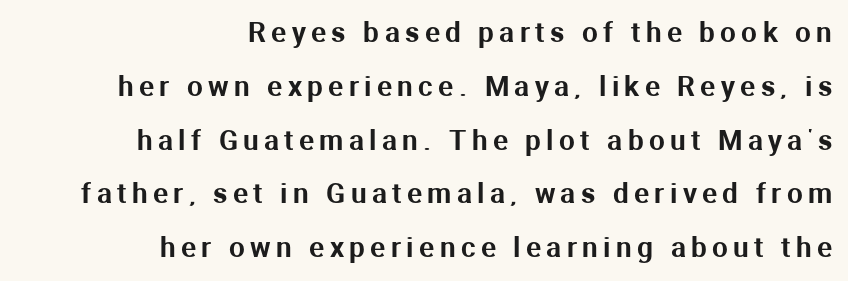
The image shows 28 px sans-serif type, upright; set right-aligned, loose line spacing (1.92x), not underlined; medium stroke contrast and a medium x-height.
